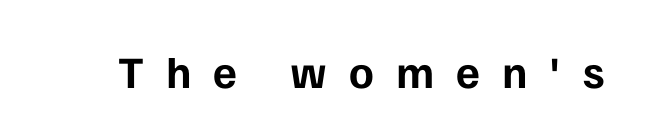
{"serif": "no", "italic": "no", "bold": "yes", "weight": "bold", "width": "normal", "stroke_contrast": "low", "x_height": "medium", "monospaced": "no", "underline": "no", "letter_spacing": "wide", "letter_spacing_em": 0.49, "glyph_px": 45}
